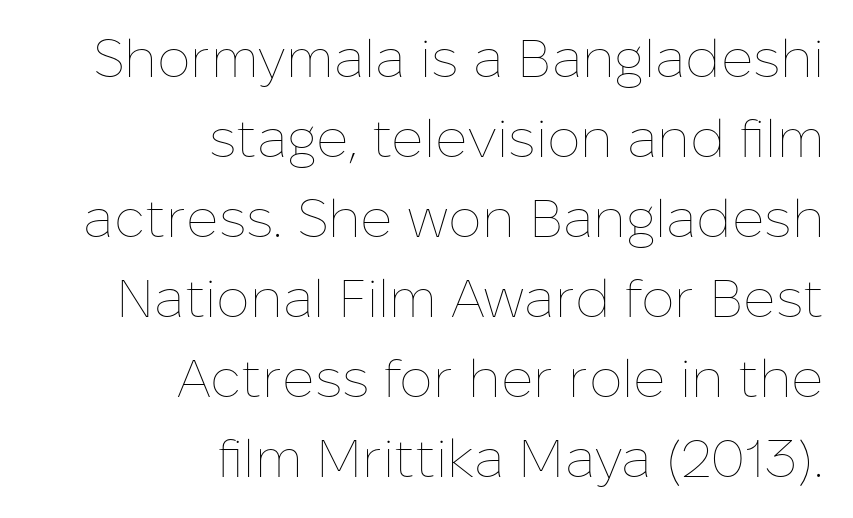
Q: Is the text bold? A: No.
Q: Is the text italic (slanted)? A: No, it is upright.
Q: Is the text underlined? A: No.
Q: How is the paragraph aligned? A: Right-aligned.
Q: Is the spacing between letters normal or unusually wide? A: Normal.
Q: Is the spacing between lines tight, normal or loose? A: Normal.
Q: Width (condensed, normal, or wide)? A: Normal.
Q: Stroke contrast? A: Low.
Q: x-height? A: Medium.
Q: Monospaced? A: No.
